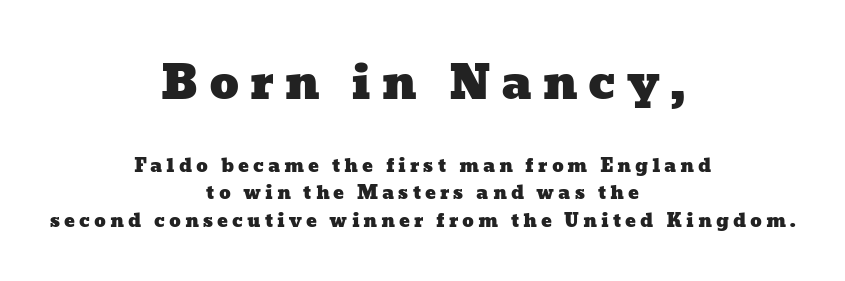
The image shows 46 px wide type; set centered, normal line spacing (1.54x), unusually wide letter spacing (+0.22 em), not underlined; the first (top) block is 2.56x larger; low stroke contrast and a medium x-height.
